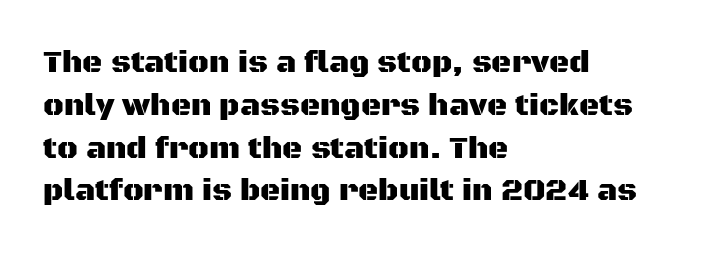
{"serif": "no", "italic": "no", "width": "normal", "stroke_contrast": "medium", "x_height": "large", "monospaced": "no", "underline": "no", "align": "left", "line_spacing": "normal", "line_spacing_ratio": 1.38, "letter_spacing": "normal", "letter_spacing_em": 0.0, "glyph_px": 31}
